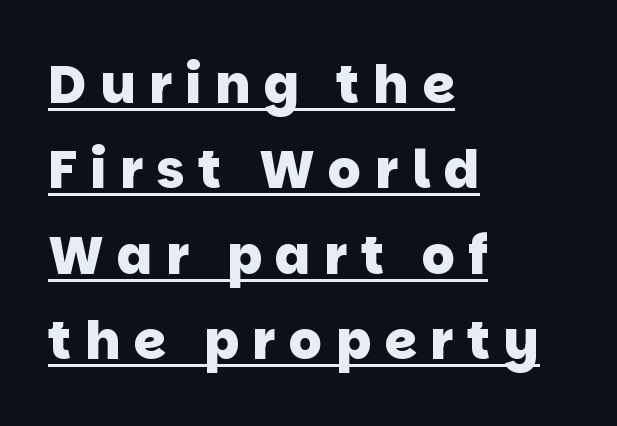
The image shows 52 px heavy sans-serif type; set left-aligned, normal line spacing (1.64x), unusually wide letter spacing (+0.26 em), underlined; low stroke contrast and a large x-height.
